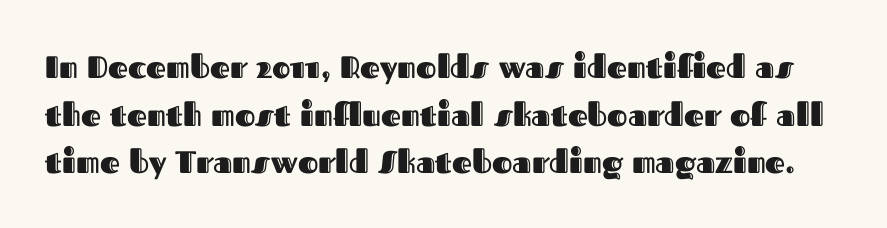
Q: Is the text italic (slanted)? A: No, it is upright.
Q: Is the text underlined? A: No.
Q: Is the spacing between letters normal or unusually wide? A: Normal.
Q: Is the spacing between lines tight, normal or loose? A: Normal.
Q: Width (condensed, normal, or wide)? A: Normal.
Q: x-height? A: Medium.
Q: Monospaced? A: No.
